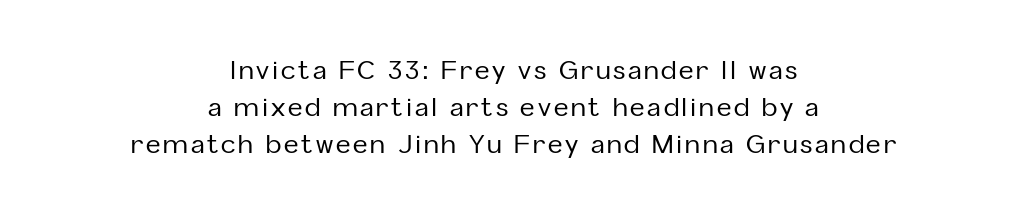
Q: Is the text italic (slanted)? A: No, it is upright.
Q: Is the text underlined? A: No.
Q: How is the paragraph aligned? A: Centered.
Q: Is the spacing between lines tight, normal or loose? A: Normal.
